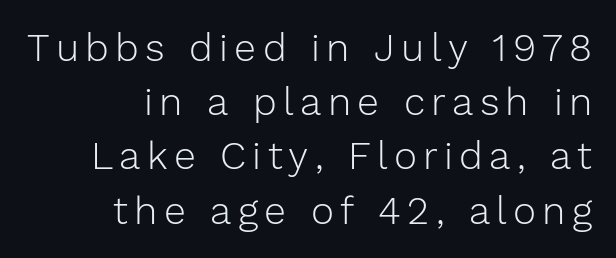
One glance says typical: line gaps are just what's usual. These glyphs show unthickened strokes, regular width or finer. Do the characters align in a grid? No, the font is proportional. The specimen omits any rule beneath the text block's lines. These lines are set flush right with a ragged left edge.
